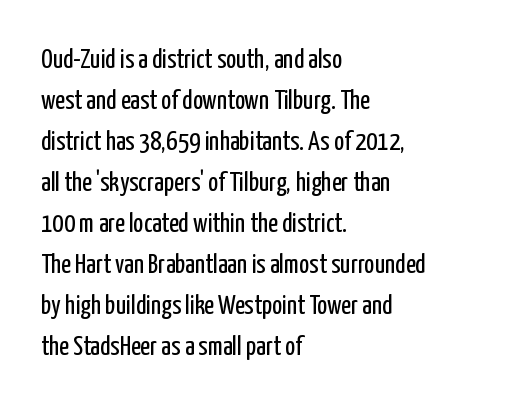
{"italic": "no", "bold": "no", "underline": "no", "align": "left", "line_spacing": "normal", "line_spacing_ratio": 1.52, "letter_spacing": "normal", "letter_spacing_em": 0.0, "glyph_px": 27}
